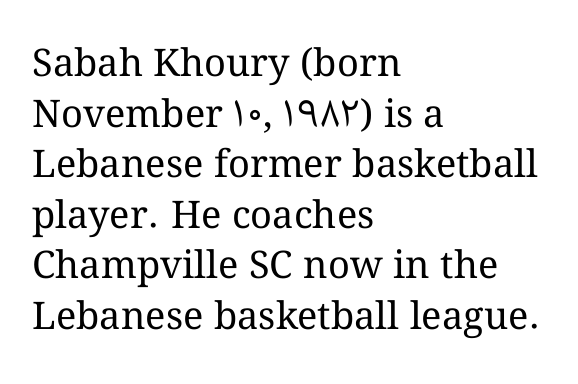
Is this a fixed-width face? No — the glyphs have proportional, varying widths. Just letters on the line, the space beneath them empty. The lettering stays uniformly vertical, giving the passage a roman look. Stems and bowls with no extra thickness — not bold.
